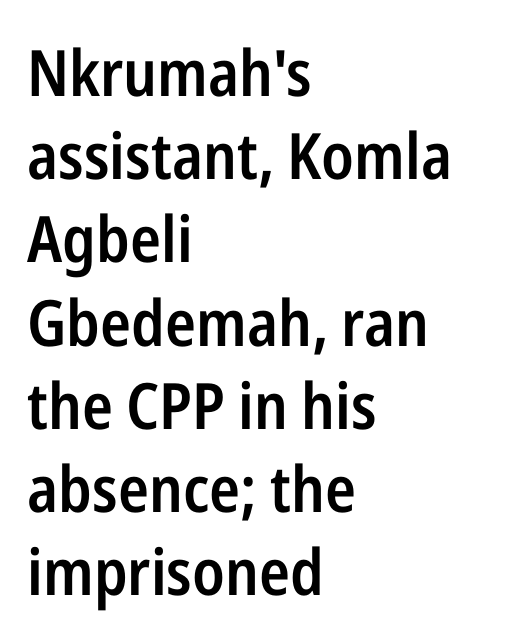
{"serif": "no", "italic": "no", "bold": "semi", "weight": "semibold", "width": "condensed", "stroke_contrast": "low", "x_height": "medium", "monospaced": "no", "underline": "no", "align": "left", "line_spacing": "normal", "line_spacing_ratio": 1.3, "letter_spacing": "normal", "letter_spacing_em": 0.0, "glyph_px": 64}
